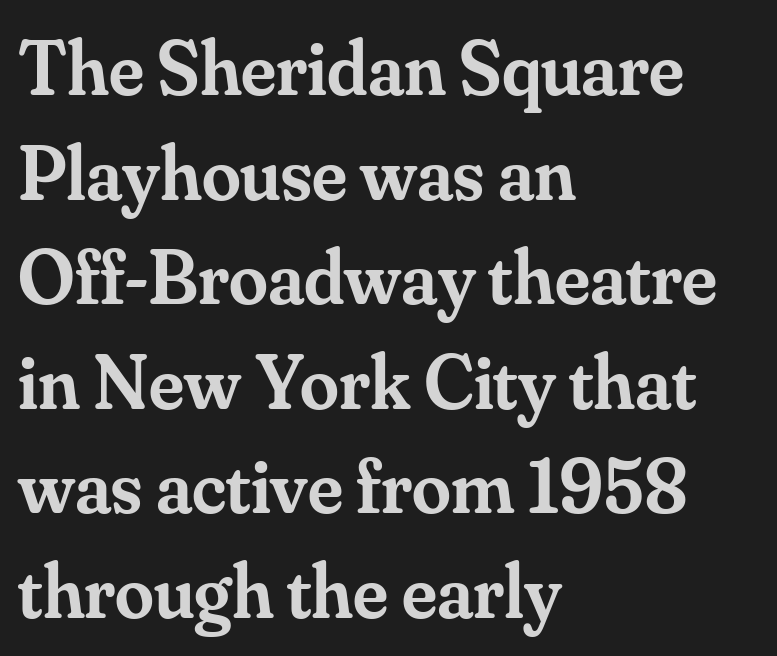
Whoever set this chose a conventional vertical rhythm. The rendering uses natural spacing where letterforms have individual widths. You can tell from the footed stems that serif type was used. The lines are quadded left. A typesetter would call this zero additional tracking. Vertical strokes here are truly vertical.
